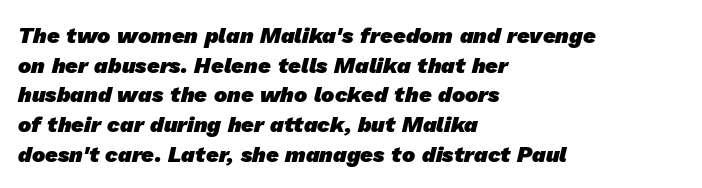
Q: Is the text bold? A: Yes.
Q: Is the text underlined? A: No.
Q: How is the paragraph aligned? A: Left-aligned.
Q: Is the spacing between letters normal or unusually wide? A: Normal.
Q: Is the spacing between lines tight, normal or loose? A: Normal.
